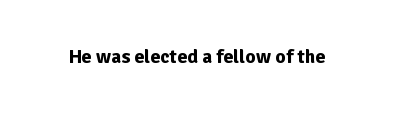
The rendering keeps characters at their native spacing. Underlining? Definitely not there. Nope, not italic — everything's standing straight. Set as a true bold cut, around the 700 mark.
